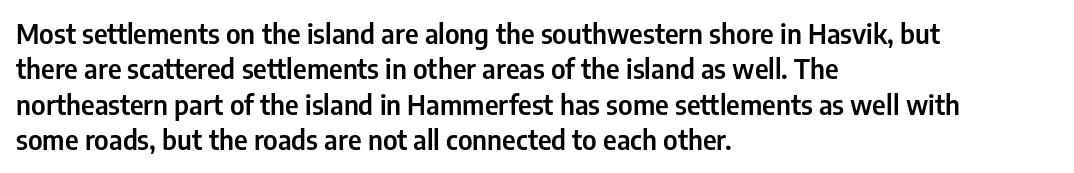
{"italic": "no", "underline": "no", "align": "left", "line_spacing": "normal", "line_spacing_ratio": 1.31, "letter_spacing": "normal", "letter_spacing_em": 0.0, "glyph_px": 27}
